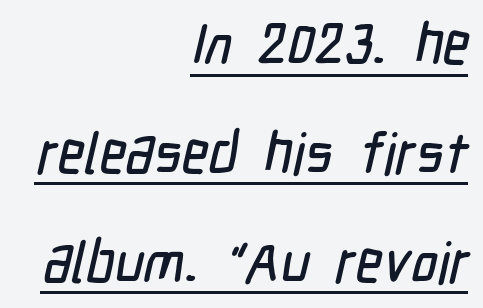
Compared with a flush-left layout, this one pins lines to the opposite, right side. Is the letter spacing exaggerated? No — it looks like the ordinary default. Is there an underline? Yes — a line sits under the letters. Vertically, the passage feels expansive, rows floating well apart.
